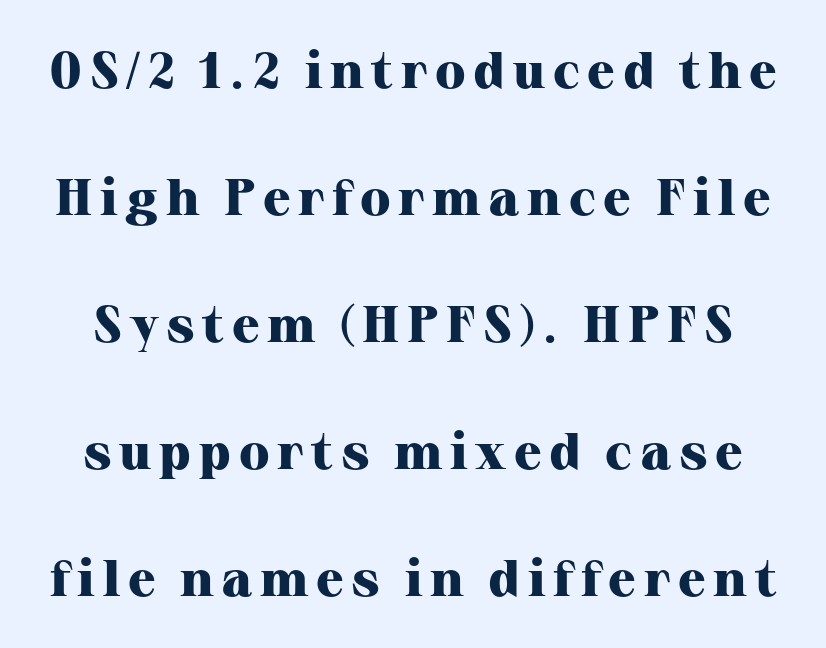
Q: Is the text bold? A: Yes.
Q: Is the text italic (slanted)? A: No, it is upright.
Q: Is the typeface a serif or a sans-serif typeface? A: Serif.
Q: Is the text underlined? A: No.
Q: Is the spacing between lines tight, normal or loose? A: Loose.
Q: Width (condensed, normal, or wide)? A: Normal.
Q: Stroke contrast? A: High.
Q: x-height? A: Medium.
Q: Monospaced? A: No.
